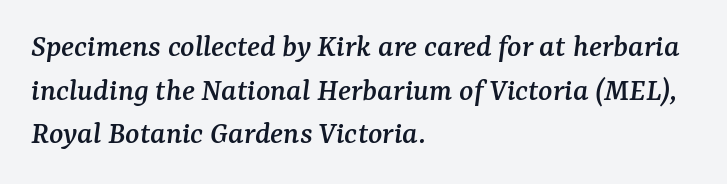
{"serif": "yes", "italic": "yes", "lean": "right", "slant_degrees": 7, "width": "normal", "stroke_contrast": "medium", "x_height": "medium", "monospaced": "no", "underline": "no", "align": "left", "line_spacing": "normal", "line_spacing_ratio": 1.32, "letter_spacing": "normal", "letter_spacing_em": 0.0, "glyph_px": 33}
